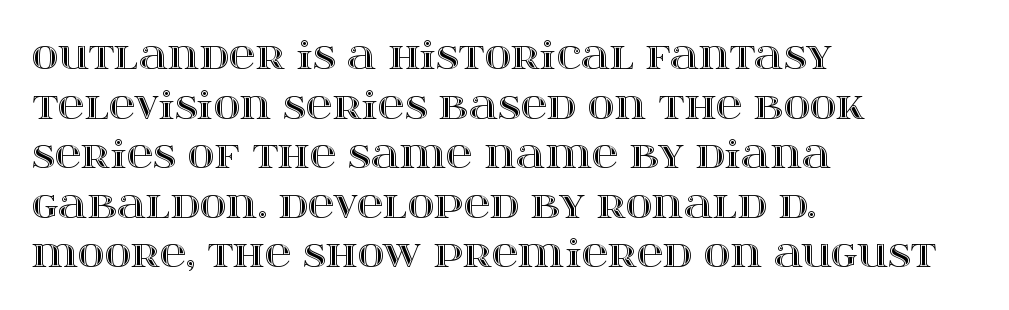
{"italic": "no", "width": "wide", "x_height": "large", "monospaced": "no", "underline": "no", "align": "left", "line_spacing": "normal", "line_spacing_ratio": 1.34, "letter_spacing": "normal", "letter_spacing_em": 0.0, "glyph_px": 37}
